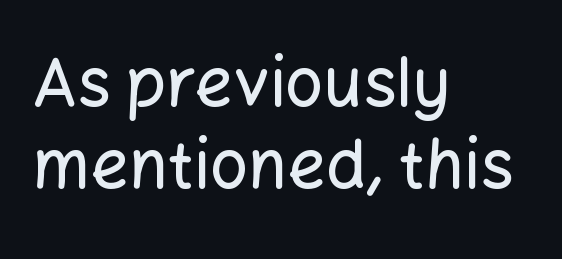
Q: Is the text italic (slanted)? A: No, it is upright.
Q: Is the typeface a serif or a sans-serif typeface? A: Sans-serif.
Q: Is the text underlined? A: No.
Q: How is the paragraph aligned? A: Left-aligned.
Q: Is the spacing between letters normal or unusually wide? A: Normal.
Q: Width (condensed, normal, or wide)? A: Normal.
Q: Stroke contrast? A: Low.
Q: x-height? A: Medium.
Q: Monospaced? A: No.
